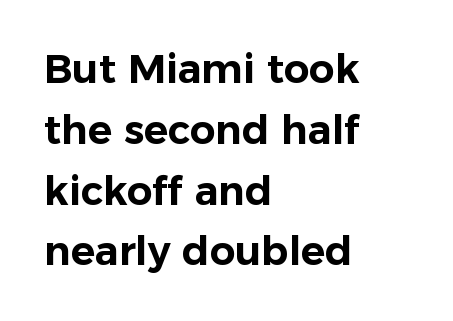
{"serif": "no", "italic": "no", "width": "normal", "stroke_contrast": "low", "x_height": "medium", "monospaced": "no", "underline": "no", "align": "left", "line_spacing": "normal", "line_spacing_ratio": 1.52, "letter_spacing": "normal", "letter_spacing_em": 0.0, "glyph_px": 40}
